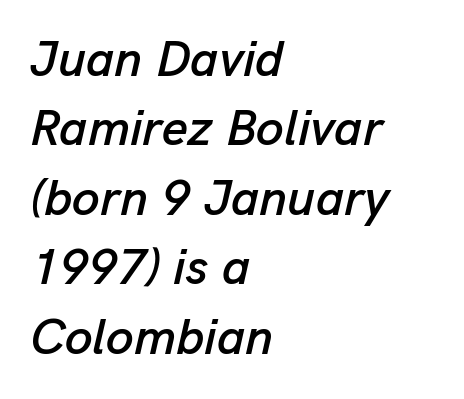
The image shows 50 px text type, italic (leaning right); set left-aligned, normal line spacing (1.39x), normal letter spacing, not underlined; low stroke contrast and a medium x-height.
